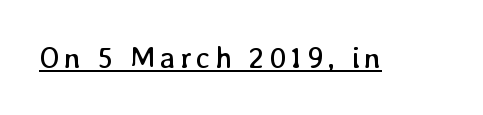
A quiet, ordinary-to-light weight characterises the typeface. A roman cut, with each character standing at attention. The string is rendered with underlining switched on. Note the varied advance widths — an 'i' is clearly narrower than an 'm'.
